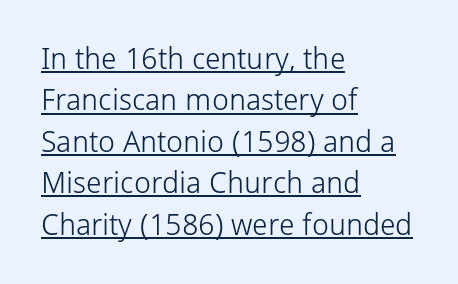
{"serif": "no", "italic": "no", "bold": "no", "weight": "light", "width": "normal", "stroke_contrast": "low", "x_height": "medium", "monospaced": "no", "underline": "yes", "align": "left", "line_spacing": "normal", "line_spacing_ratio": 1.38, "letter_spacing": "normal", "letter_spacing_em": 0.0, "glyph_px": 30}
